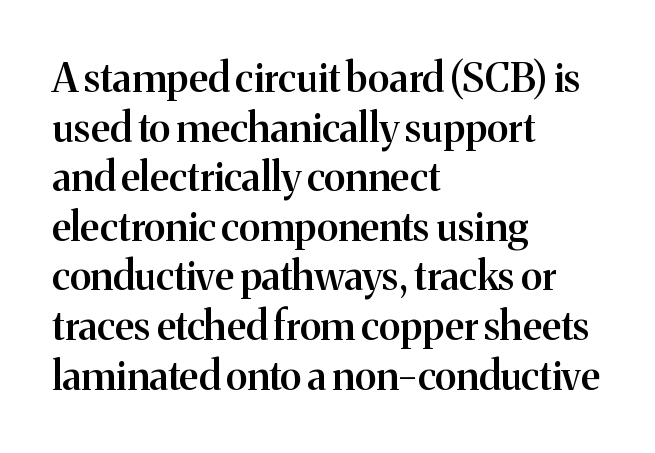
{"serif": "yes", "italic": "no", "bold": "semi", "weight": "semibold", "width": "normal", "stroke_contrast": "medium", "x_height": "medium", "monospaced": "no", "underline": "no", "align": "left", "line_spacing_ratio": 1.24, "letter_spacing": "normal", "letter_spacing_em": 0.0, "glyph_px": 40}
